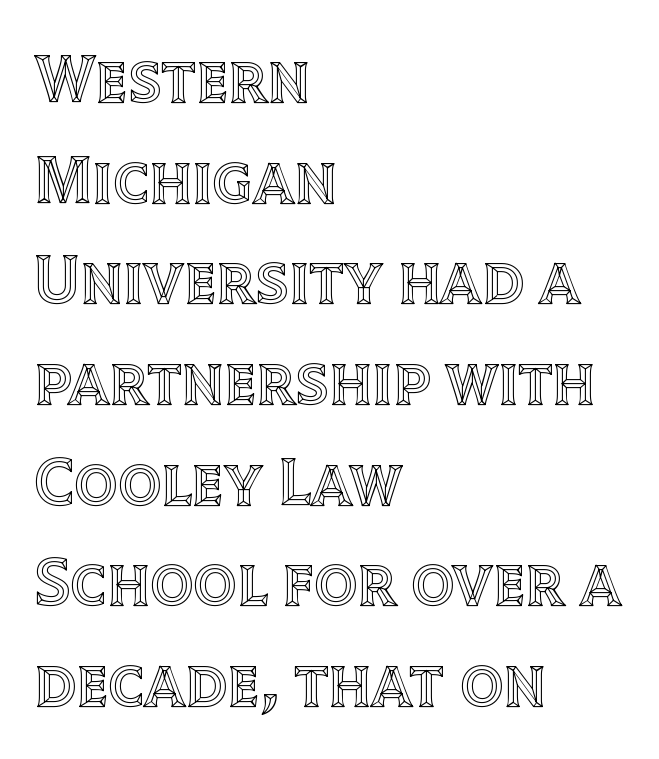
Q: Is the text italic (slanted)? A: No, it is upright.
Q: Is the text underlined? A: No.
Q: How is the paragraph aligned? A: Left-aligned.
Q: Is the spacing between letters normal or unusually wide? A: Normal.
Q: Is the spacing between lines tight, normal or loose? A: Normal.
Q: Width (condensed, normal, or wide)? A: Normal.
Q: x-height? A: Large.
Q: Monospaced? A: No.
